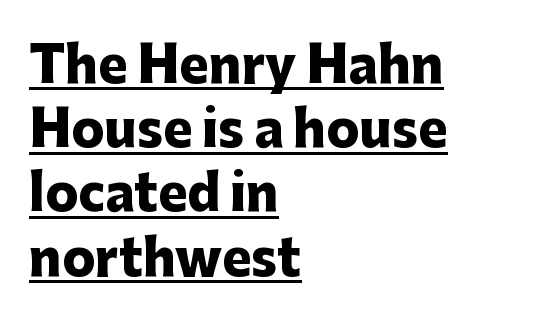
The lettering stays uniformly vertical, giving the passage a roman look. The typesetter chose a ragged-right arrangement here. Character widths vary here, with narrow letters taking less room than wide ones. The string is rendered with underlining switched on. The rendering uses a moderate line-height, typical for paragraphs.
